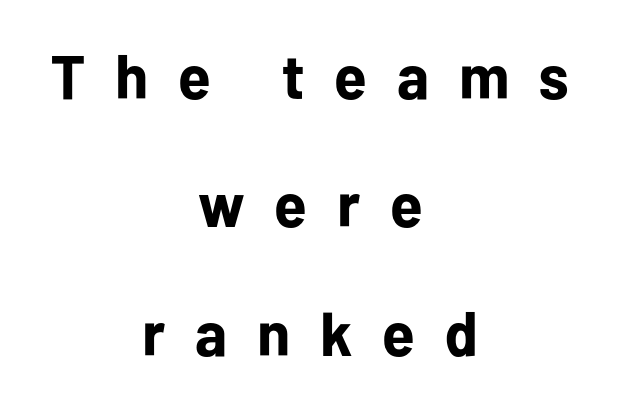
The image shows 62 px bold sans-serif type, upright; set centered, loose line spacing (2.07x), unusually wide letter spacing (+0.48 em), not underlined; low stroke contrast and a medium x-height.
